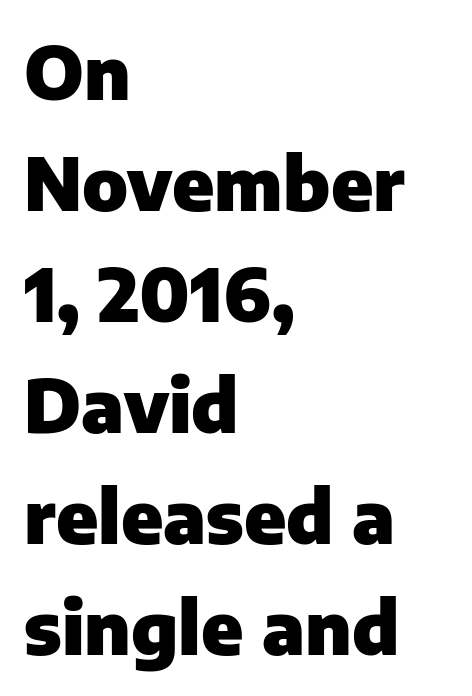
The image shows 73 px heavy sans-serif type, upright; set left-aligned, normal line spacing (1.52x), normal letter spacing, not underlined; low stroke contrast and a medium x-height.
